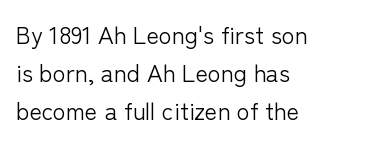
{"italic": "no", "bold": "no", "underline": "no", "align": "left", "line_spacing": "normal", "line_spacing_ratio": 1.58, "letter_spacing": "normal", "letter_spacing_em": 0.0, "glyph_px": 24}
